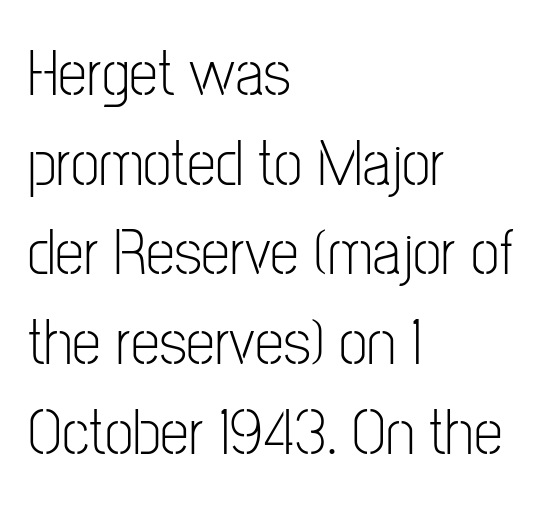
The image shows 65 px light, condensed sans-serif type, upright; set left-aligned, normal line spacing (1.38x), normal letter spacing, not underlined; low stroke contrast and a medium x-height.
